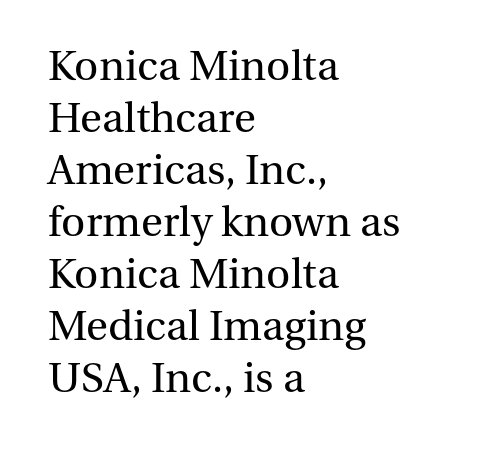
The image shows 42 px regular-weight serif type, upright; set left-aligned, line spacing 1.24x, normal letter spacing, not underlined; medium stroke contrast and a medium x-height.
